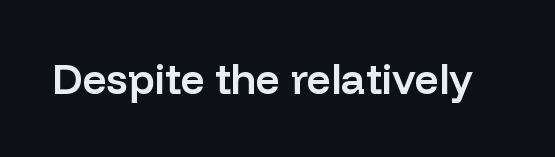
The image shows 42 px semibold sans-serif type, upright; set normal letter spacing, not underlined; low stroke contrast and a medium x-height.
